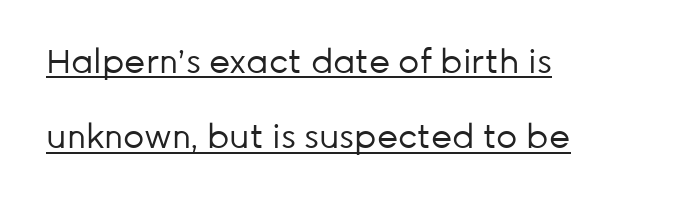
The image shows 33 px regular-weight sans-serif type, upright; set left-aligned, loose line spacing (2.28x), normal letter spacing, underlined; low stroke contrast and a medium x-height.
